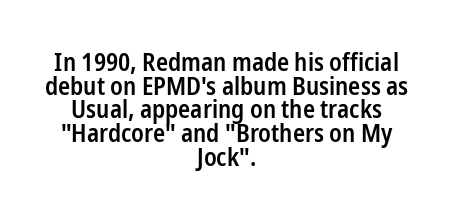
Does extra space separate the letters? No, they use regular spacing. The foot of each line stays bare and open. A centered setting, common on invitations and titles, is used for this passage. The rendering uses a semibold face; strokes are thickened but not to full bold.
